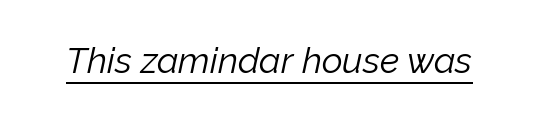
The string is rendered with underlining switched on. The line texture is even and compact thanks to regular tracking. On a weight scale, this lands at 450 or below. Think of a printed novel: that variable character pitch is what you see here. Every character sits at an angle, as italics do.
